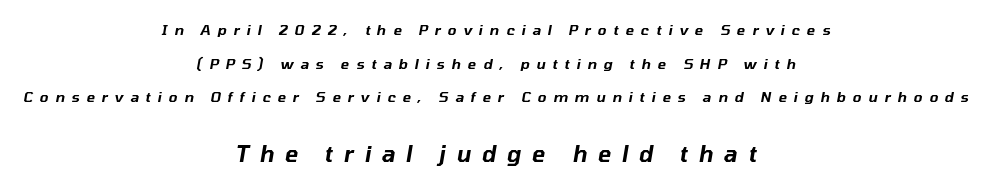
{"italic": "yes", "lean": "right", "slant_degrees": 10, "underline": "no", "align": "center", "line_spacing": "loose", "line_spacing_ratio": 2.41, "letter_spacing": "wide", "letter_spacing_em": 0.49, "larger_block": "second", "size_ratio": 1.57, "glyph_px": 22}
